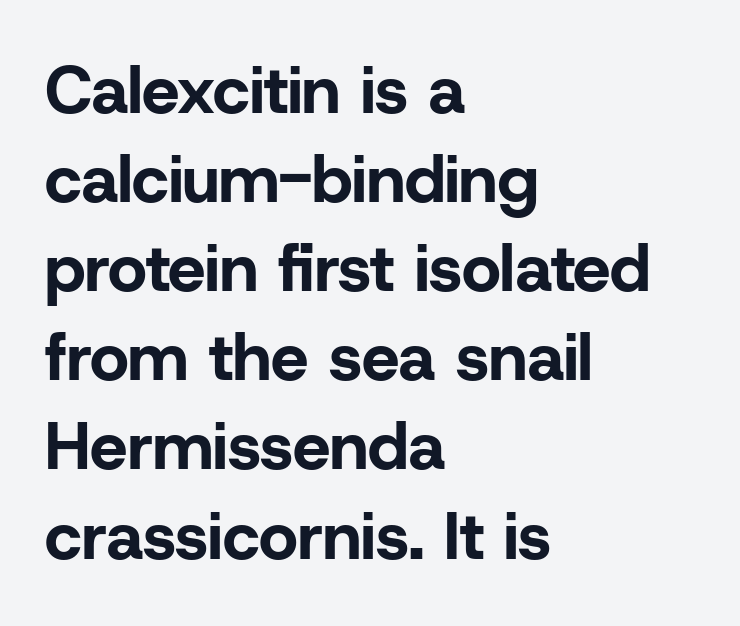
Q: Is the text bold? A: Yes.
Q: Is the text italic (slanted)? A: No, it is upright.
Q: Is the typeface a serif or a sans-serif typeface? A: Sans-serif.
Q: Is the text underlined? A: No.
Q: How is the paragraph aligned? A: Left-aligned.
Q: Is the spacing between letters normal or unusually wide? A: Normal.
Q: Is the spacing between lines tight, normal or loose? A: Normal.
Q: Width (condensed, normal, or wide)? A: Normal.
Q: Stroke contrast? A: Low.
Q: x-height? A: Medium.
Q: Monospaced? A: No.
